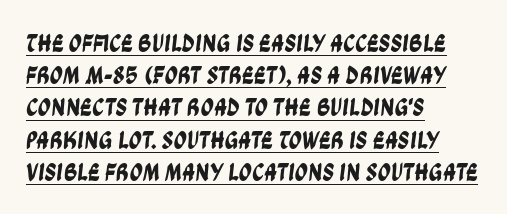
Q: Is the text underlined? A: Yes.
Q: How is the paragraph aligned? A: Left-aligned.
Q: Is the spacing between letters normal or unusually wide? A: Normal.
